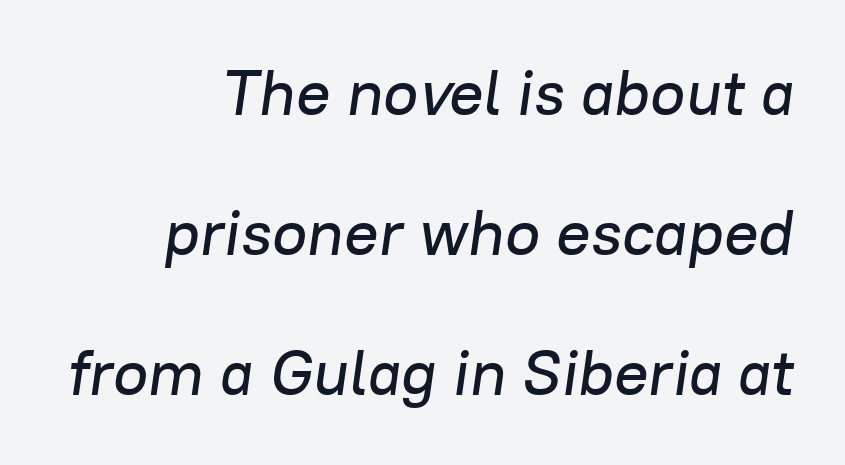
{"italic": "yes", "lean": "right", "slant_degrees": 8, "width": "normal", "stroke_contrast": "low", "x_height": "medium", "monospaced": "no", "underline": "no", "align": "right", "line_spacing": "loose", "line_spacing_ratio": 2.19, "letter_spacing": "normal", "letter_spacing_em": 0.0, "glyph_px": 64}
